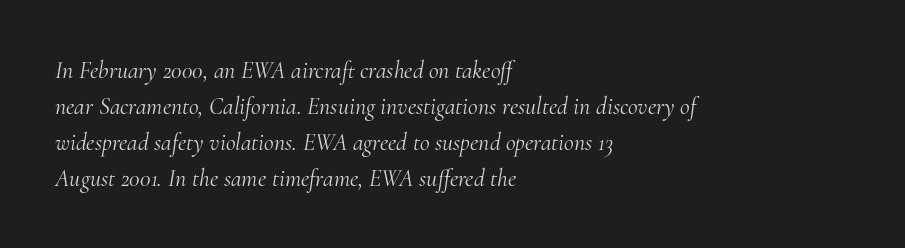
{"italic": "yes", "lean": "right", "slant_degrees": 10, "bold": "no", "underline": "no", "align": "left", "line_spacing": "normal", "line_spacing_ratio": 1.5, "letter_spacing": "normal", "letter_spacing_em": 0.0, "glyph_px": 24}
